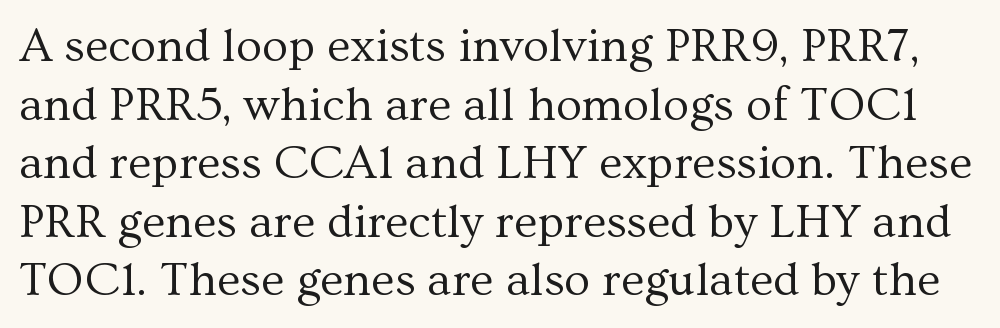
{"serif": "yes", "italic": "no", "bold": "no", "weight": "regular", "width": "normal", "stroke_contrast": "medium", "x_height": "medium", "monospaced": "no", "underline": "no", "line_spacing_ratio": 1.22, "letter_spacing": "normal", "letter_spacing_em": 0.0, "glyph_px": 48}
